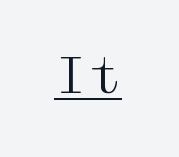
The image shows 48 px regular-weight, wide serif type, upright; set normal letter spacing, underlined; medium stroke contrast and a medium x-height.
